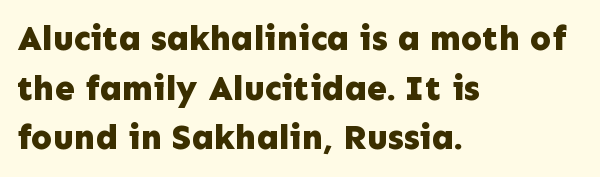
{"serif": "no", "italic": "no", "bold": "yes", "weight": "bold", "width": "normal", "stroke_contrast": "low", "x_height": "medium", "monospaced": "no", "underline": "no", "align": "left", "line_spacing": "normal", "line_spacing_ratio": 1.42, "letter_spacing": "normal", "letter_spacing_em": 0.0, "glyph_px": 35}
